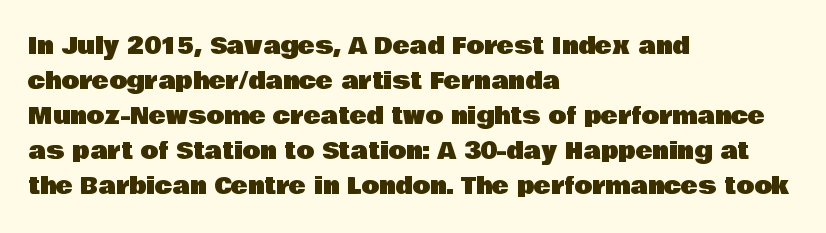
Left-aligned paragraph, ragged on the right. This sample uses an upright cut, with every glyph sitting square on the baseline. Only glyphs here, with clear space below each row. In terms of letterspacing, this is plain default setting. The line-height multiplier appears to be the usual default.
